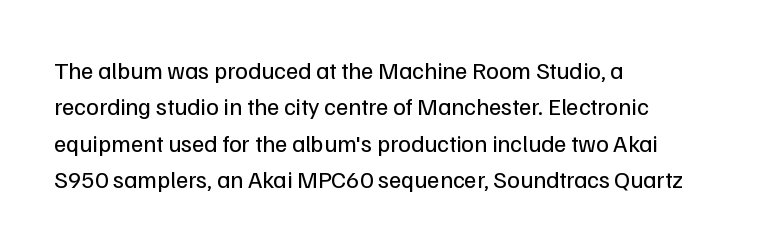
The image shows 24 px text type, upright; set left-aligned, normal line spacing (1.52x), normal letter spacing, not underlined.
